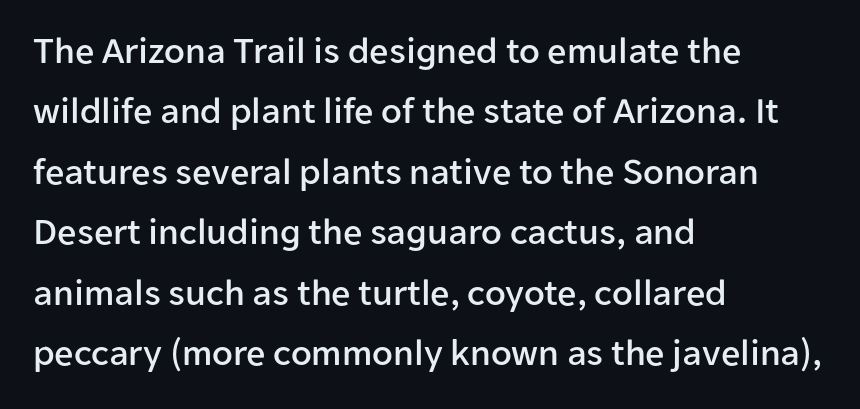
Q: Is the text italic (slanted)? A: No, it is upright.
Q: Is the typeface a serif or a sans-serif typeface? A: Sans-serif.
Q: Is the text underlined? A: No.
Q: How is the paragraph aligned? A: Left-aligned.
Q: Is the spacing between letters normal or unusually wide? A: Normal.
Q: Is the spacing between lines tight, normal or loose? A: Normal.
Q: Width (condensed, normal, or wide)? A: Normal.
Q: Stroke contrast? A: Low.
Q: x-height? A: Medium.
Q: Monospaced? A: No.
